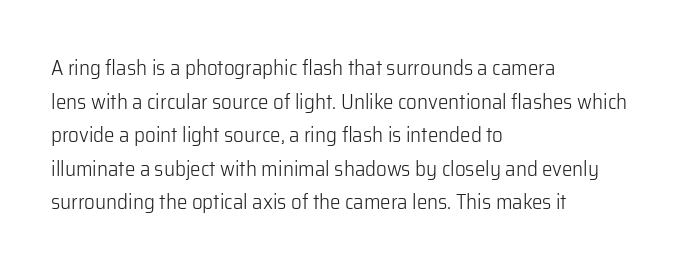
Q: Is the text bold? A: No.
Q: Is the text italic (slanted)? A: No, it is upright.
Q: Is the text underlined? A: No.
Q: How is the paragraph aligned? A: Left-aligned.
Q: Is the spacing between letters normal or unusually wide? A: Normal.
Q: Is the spacing between lines tight, normal or loose? A: Normal.
